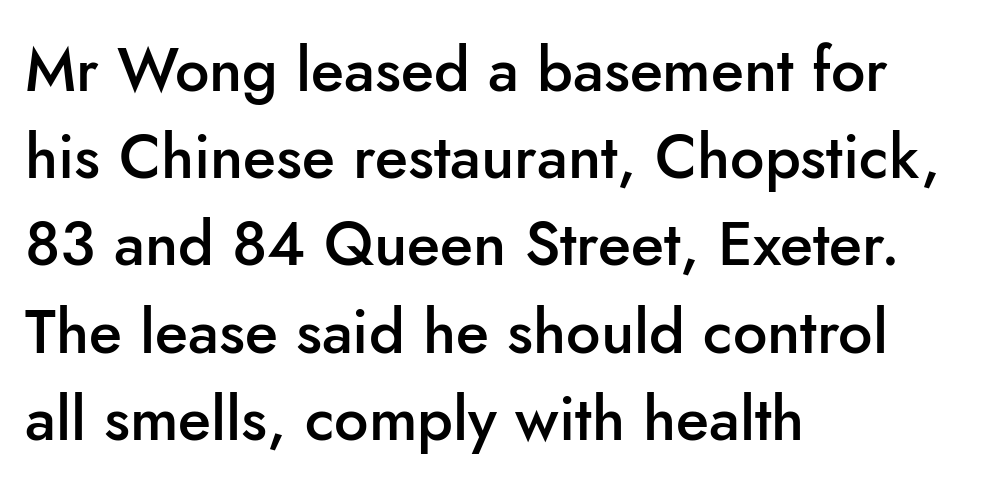
The image shows 61 px semibold sans-serif type, upright; set left-aligned, normal line spacing (1.43x), normal letter spacing, not underlined; low stroke contrast and a small x-height.
